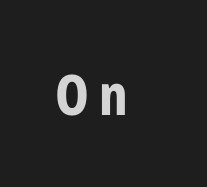
The strip under each line holds only bare page. Ascenders rise straight up at ninety degrees. The letters advance in unequal steps, a hallmark of proportional type. Weight: bold. The designer went with a sans here, leaving each stem footless.
